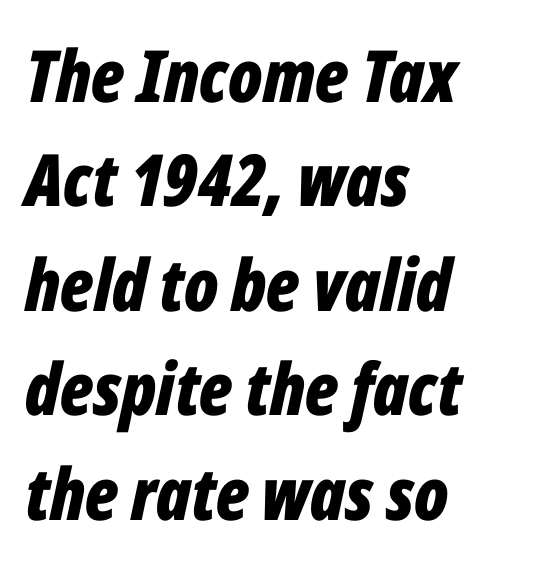
{"italic": "yes", "lean": "right", "slant_degrees": 12, "bold": "yes", "weight": "bold", "width": "condensed", "stroke_contrast": "low", "x_height": "medium", "monospaced": "no", "underline": "no", "align": "left", "line_spacing": "normal", "line_spacing_ratio": 1.45, "letter_spacing": "normal", "letter_spacing_em": 0.0, "glyph_px": 72}
